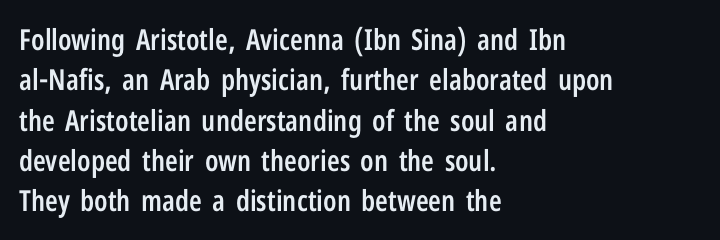
The image shows 29 px semibold, condensed sans-serif type, upright; set left-aligned, normal line spacing (1.39x), normal letter spacing, not underlined; low stroke contrast and a medium x-height.
